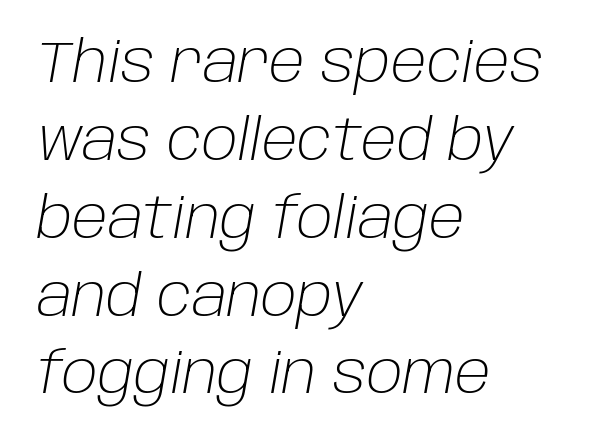
Stems and bowls with no extra thickness — not bold. All the whitespace from short lines collects on the right. The vertical gap from one line to the next is medium. Clear beneath every line of the passage. Here the glyphs are tracked normally, forming tight word shapes.
